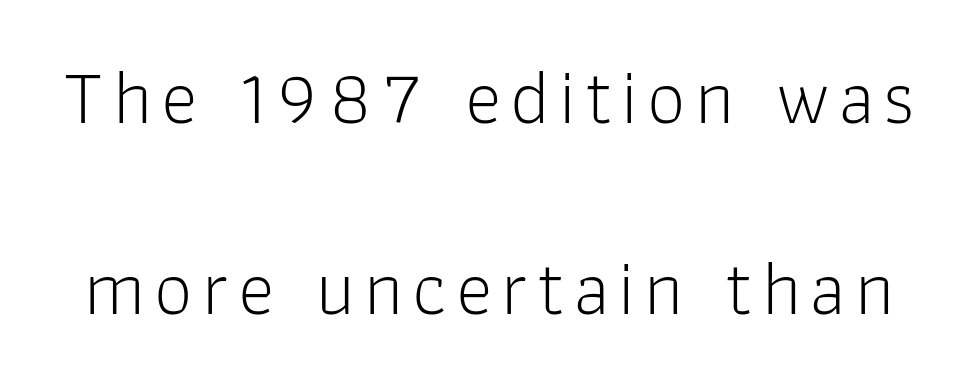
{"serif": "no", "italic": "no", "bold": "no", "weight": "light", "width": "normal", "stroke_contrast": "low", "x_height": "medium", "monospaced": "no", "underline": "no", "line_spacing": "loose", "line_spacing_ratio": 2.48, "glyph_px": 77}
